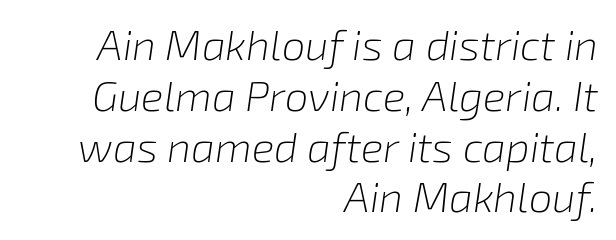
Q: Is the text bold? A: No.
Q: Is the text italic (slanted)? A: Yes, it leans right by about 8 degrees.
Q: Is the text underlined? A: No.
Q: How is the paragraph aligned? A: Right-aligned.
Q: Is the spacing between letters normal or unusually wide? A: Normal.
Q: Width (condensed, normal, or wide)? A: Normal.
Q: Stroke contrast? A: Low.
Q: x-height? A: Medium.
Q: Monospaced? A: No.
